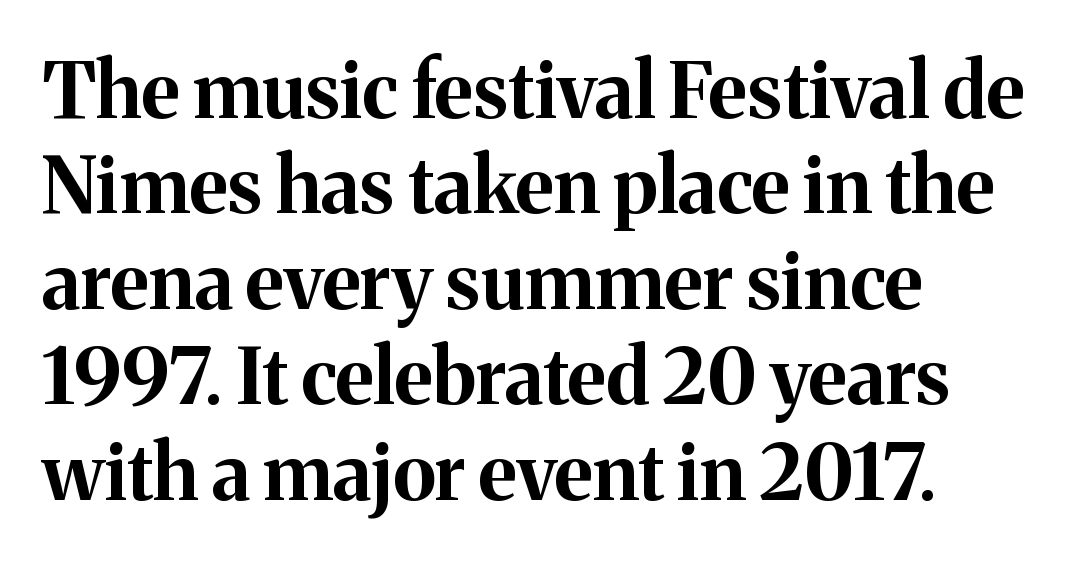
Q: Is the text bold? A: Yes.
Q: Is the text italic (slanted)? A: No, it is upright.
Q: Is the typeface a serif or a sans-serif typeface? A: Serif.
Q: Is the text underlined? A: No.
Q: How is the paragraph aligned? A: Left-aligned.
Q: Is the spacing between letters normal or unusually wide? A: Normal.
Q: Width (condensed, normal, or wide)? A: Normal.
Q: Stroke contrast? A: Medium.
Q: x-height? A: Medium.
Q: Monospaced? A: No.
